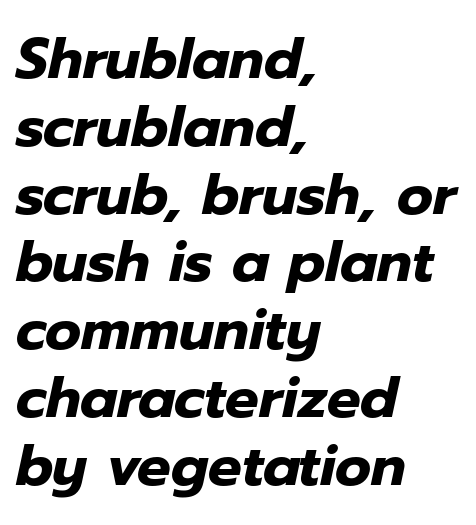
Q: Is the text bold? A: Yes.
Q: Is the text italic (slanted)? A: Yes, it leans right by about 12 degrees.
Q: Is the text underlined? A: No.
Q: How is the paragraph aligned? A: Left-aligned.
Q: Is the spacing between letters normal or unusually wide? A: Normal.
Q: Width (condensed, normal, or wide)? A: Normal.
Q: Stroke contrast? A: Low.
Q: x-height? A: Medium.
Q: Monospaced? A: No.
